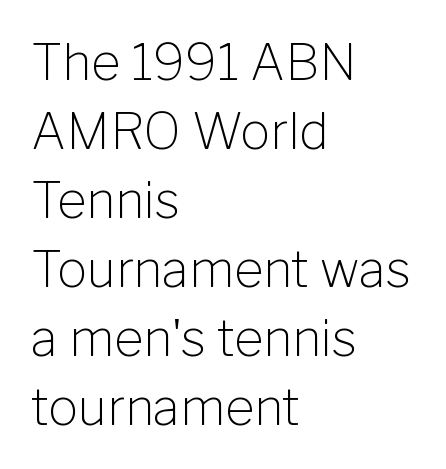
The image shows 50 px light sans-serif type, upright; set left-aligned, normal line spacing (1.38x), normal letter spacing, not underlined; low stroke contrast and a medium x-height.
